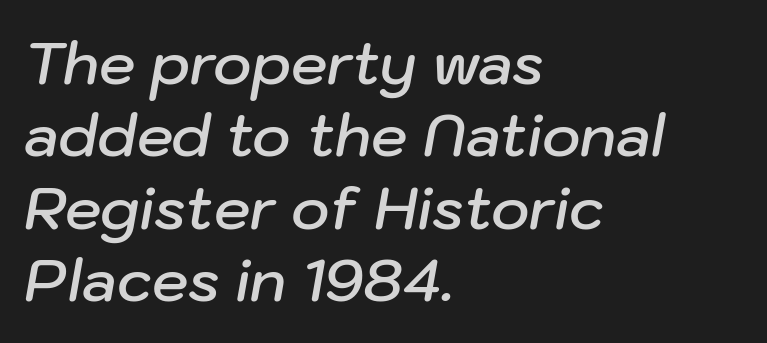
The image shows 58 px semibold type, italic (leaning right); set left-aligned, normal line spacing (1.25x), normal letter spacing, not underlined; low stroke contrast and a medium x-height.
